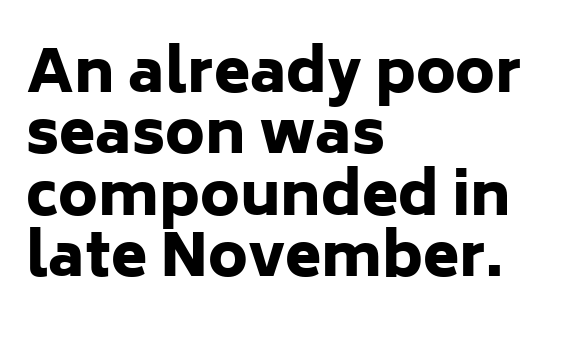
Leading is clearly below the norm, producing a dense column. Strokes here are thick enough to call this a true bold. The foot of each line stays bare and open. The font family rendered here belongs to the sans-serif group. This sample is left-justified, so line endings fall wherever the words run out. Varying glyph widths throughout — classic text-font behaviour.
